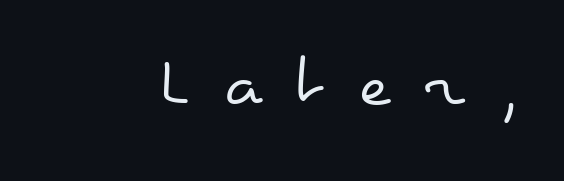
Q: Is the text bold? A: No.
Q: Is the text italic (slanted)? A: No, it is upright.
Q: Is the text underlined? A: No.
Q: Is the spacing between letters normal or unusually wide? A: Unusually wide.
Q: Width (condensed, normal, or wide)? A: Wide.
Q: Stroke contrast? A: Low.
Q: x-height? A: Small.
Q: Monospaced? A: No.
